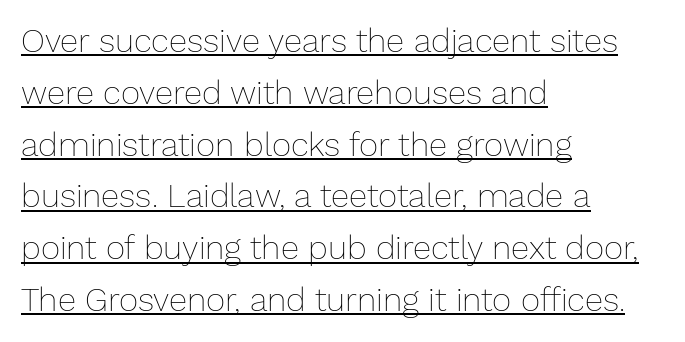
Q: Is the text bold? A: No.
Q: Is the text italic (slanted)? A: No, it is upright.
Q: Is the text underlined? A: Yes.
Q: How is the paragraph aligned? A: Left-aligned.
Q: Is the spacing between letters normal or unusually wide? A: Normal.
Q: Is the spacing between lines tight, normal or loose? A: Normal.
Q: Width (condensed, normal, or wide)? A: Normal.
Q: Stroke contrast? A: Low.
Q: x-height? A: Medium.
Q: Monospaced? A: No.
